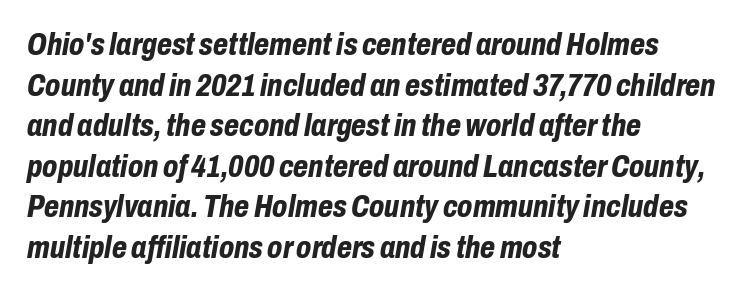
{"italic": "yes", "lean": "right", "slant_degrees": 10, "bold": "yes", "weight": "bold", "width": "condensed", "stroke_contrast": "low", "x_height": "medium", "monospaced": "no", "underline": "no", "align": "left", "line_spacing": "normal", "line_spacing_ratio": 1.31, "letter_spacing": "normal", "letter_spacing_em": 0.0, "glyph_px": 31}
